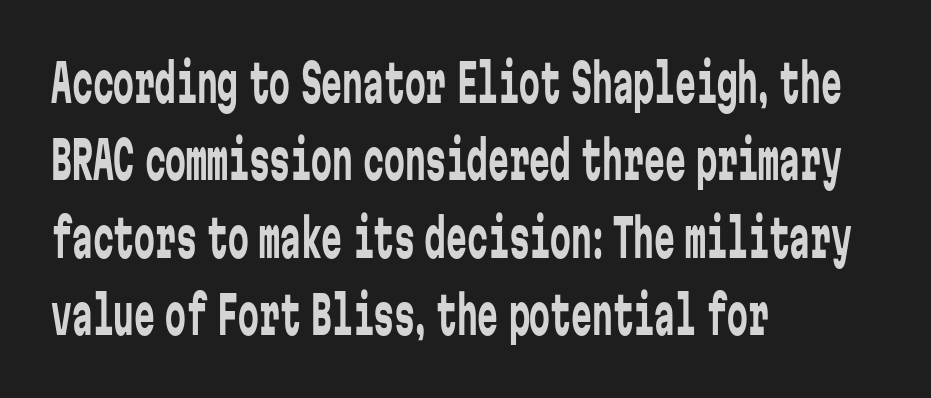
The image shows 52 px regular-weight, condensed sans-serif type, upright, monospaced; set left-aligned, normal line spacing (1.49x), normal letter spacing, not underlined; low stroke contrast and a medium x-height.
